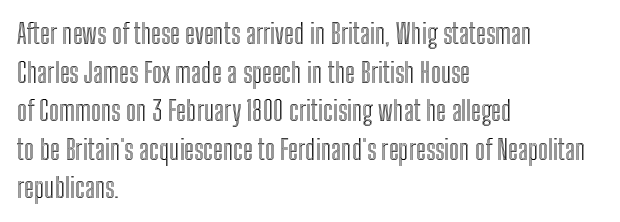
Tracking value appears to be zero — textbook default spacing. The font's upright variant was chosen for this text. Alignment: flush left. Rows of type keep a routine distance in the vertical direction. This rendering features lettering with no underline.
